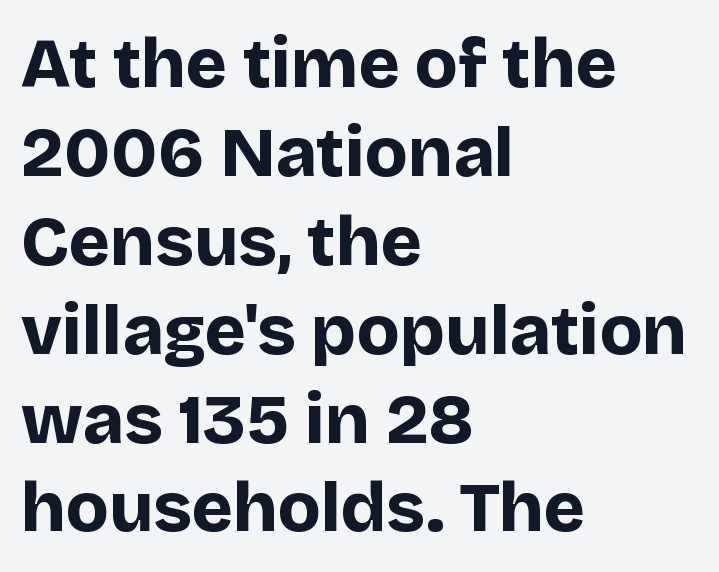
Q: Is the text bold? A: Yes.
Q: Is the text italic (slanted)? A: No, it is upright.
Q: Is the typeface a serif or a sans-serif typeface? A: Sans-serif.
Q: Is the text underlined? A: No.
Q: How is the paragraph aligned? A: Left-aligned.
Q: Is the spacing between letters normal or unusually wide? A: Normal.
Q: Is the spacing between lines tight, normal or loose? A: Normal.
Q: Width (condensed, normal, or wide)? A: Normal.
Q: Stroke contrast? A: Low.
Q: x-height? A: Large.
Q: Monospaced? A: No.
